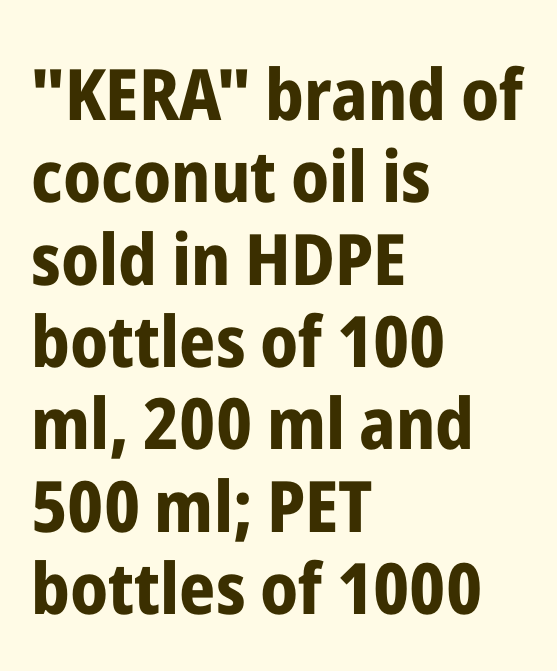
Q: Is the text bold? A: Yes.
Q: Is the text italic (slanted)? A: No, it is upright.
Q: Is the typeface a serif or a sans-serif typeface? A: Sans-serif.
Q: Is the text underlined? A: No.
Q: How is the paragraph aligned? A: Left-aligned.
Q: Is the spacing between letters normal or unusually wide? A: Normal.
Q: Width (condensed, normal, or wide)? A: Condensed.
Q: Stroke contrast? A: Low.
Q: x-height? A: Medium.
Q: Monospaced? A: No.
